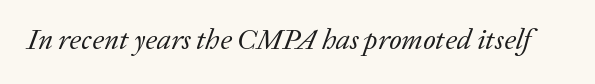
The image shows 29 px regular-weight serif type, italic (leaning right); set normal letter spacing, not underlined; low stroke contrast and a medium x-height.
